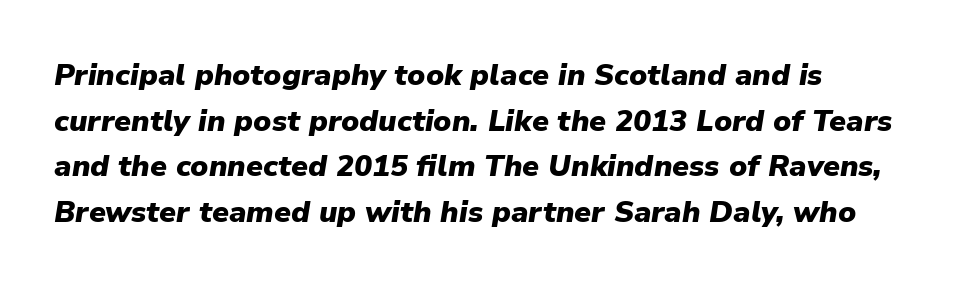
The image shows 30 px heavy type, italic (leaning right); set left-aligned, normal line spacing (1.52x), normal letter spacing, not underlined; low stroke contrast and a medium x-height.
